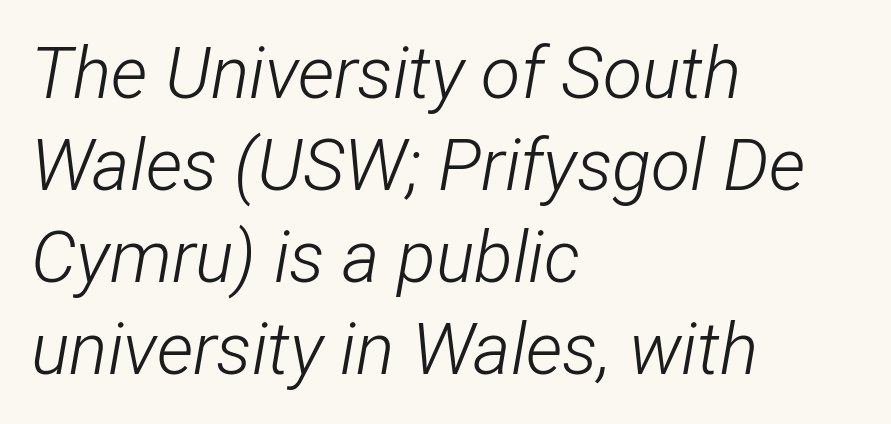
{"italic": "yes", "lean": "right", "slant_degrees": 12, "bold": "no", "weight": "light", "width": "condensed", "stroke_contrast": "low", "x_height": "medium", "monospaced": "no", "underline": "no", "align": "left", "line_spacing": "normal", "line_spacing_ratio": 1.28, "letter_spacing": "normal", "letter_spacing_em": 0.0, "glyph_px": 72}
